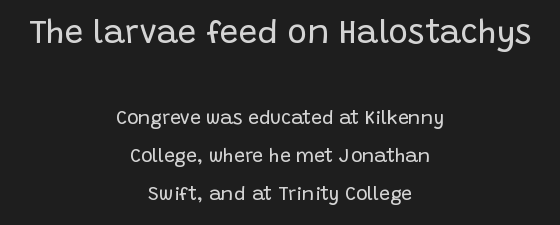
{"serif": "no", "italic": "no", "bold": "no", "weight": "regular", "width": "normal", "stroke_contrast": "low", "x_height": "large", "monospaced": "no", "underline": "no", "align": "center", "line_spacing": "loose", "line_spacing_ratio": 2.0, "letter_spacing": "normal", "letter_spacing_em": 0.0, "larger_block": "first", "size_ratio": 1.74, "glyph_px": 33}
